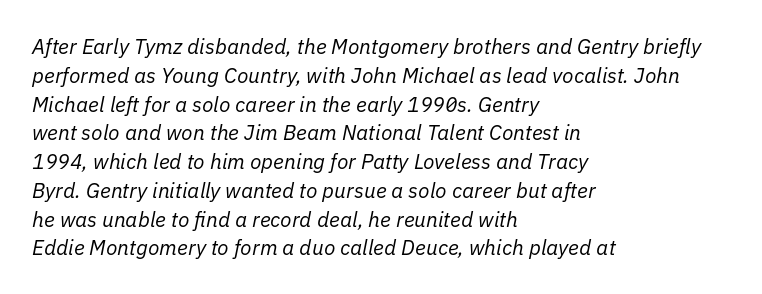
The image shows 21 px text type, italic (leaning right); set left-aligned, normal line spacing (1.37x), normal letter spacing, not underlined.
